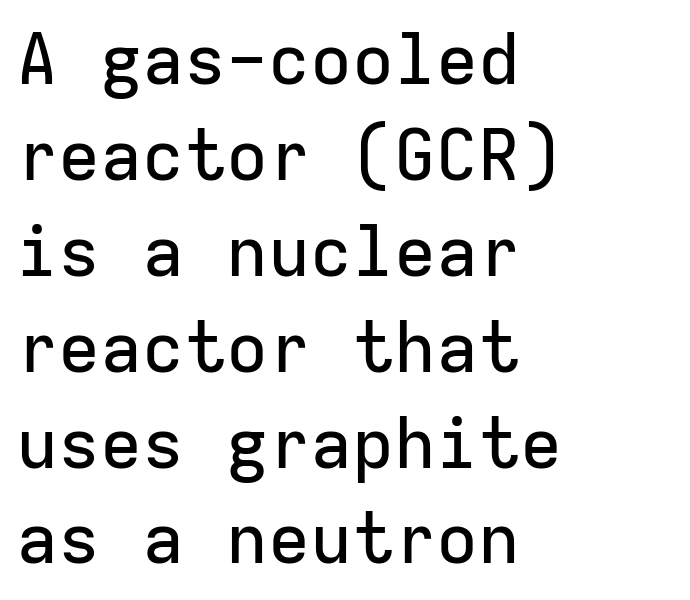
Posture: vertical. Tracking here is standard; glyphs follow each other at the usual distance. The lines sit at an ordinary, default distance from one another. The rag falls on the right side of this text block. The passage shown is typeset with a sans-serif family. Underlining? Definitely not there.
